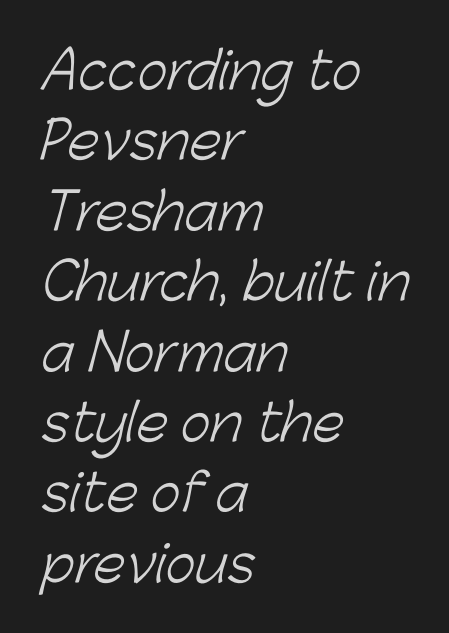
Q: Is the text bold? A: No.
Q: Is the typeface a serif or a sans-serif typeface? A: Sans-serif.
Q: Is the text underlined? A: No.
Q: How is the paragraph aligned? A: Left-aligned.
Q: Is the spacing between letters normal or unusually wide? A: Normal.
Q: Is the spacing between lines tight, normal or loose? A: Normal.
Q: Width (condensed, normal, or wide)? A: Normal.
Q: Stroke contrast? A: Low.
Q: x-height? A: Medium.
Q: Monospaced? A: No.
